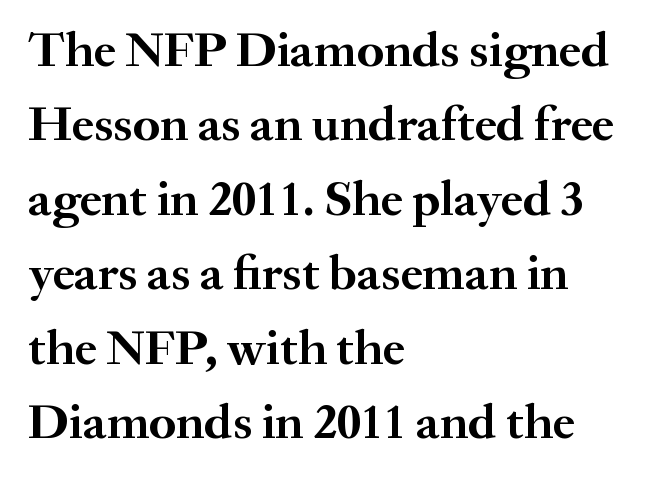
The passage shown is typed in a proportional face where columns would drift. Leading: standard. These lines carry a lot of weight — the face is fully bold. All the whitespace from short lines collects on the right. This sample uses a serif face. The string is rendered with underlining switched off.
